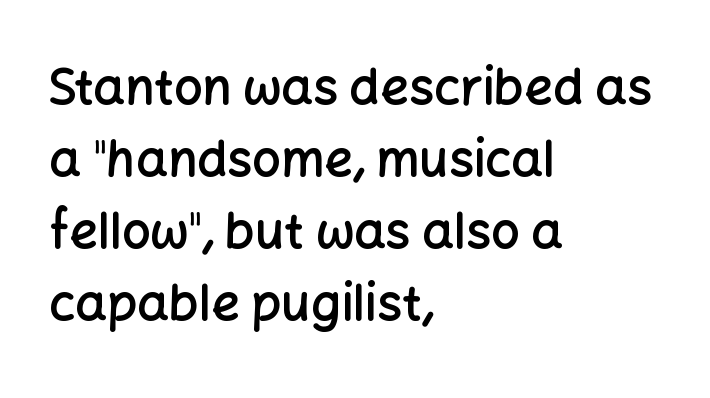
{"serif": "no", "italic": "no", "bold": "semi", "weight": "semibold", "width": "normal", "stroke_contrast": "low", "x_height": "medium", "monospaced": "no", "underline": "no", "align": "left", "line_spacing": "normal", "line_spacing_ratio": 1.44, "letter_spacing": "normal", "letter_spacing_em": 0.0, "glyph_px": 50}
